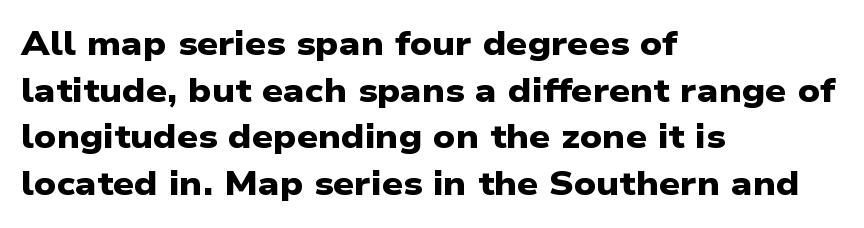
Q: Is the text bold? A: Yes.
Q: Is the typeface a serif or a sans-serif typeface? A: Sans-serif.
Q: Is the text underlined? A: No.
Q: How is the paragraph aligned? A: Left-aligned.
Q: Is the spacing between letters normal or unusually wide? A: Normal.
Q: Is the spacing between lines tight, normal or loose? A: Normal.
Q: Width (condensed, normal, or wide)? A: Wide.
Q: Stroke contrast? A: Low.
Q: x-height? A: Medium.
Q: Monospaced? A: No.
